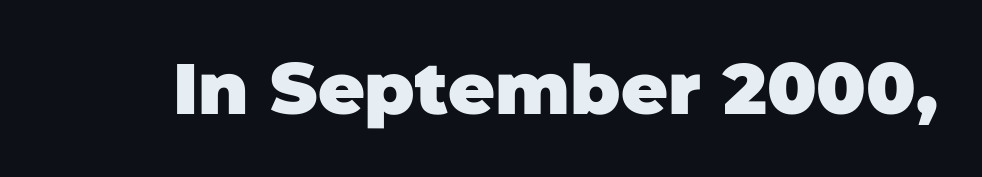
Q: Is the text bold? A: Yes.
Q: Is the typeface a serif or a sans-serif typeface? A: Sans-serif.
Q: Is the text underlined? A: No.
Q: Is the spacing between letters normal or unusually wide? A: Normal.
Q: Width (condensed, normal, or wide)? A: Normal.
Q: Stroke contrast? A: Low.
Q: x-height? A: Large.
Q: Monospaced? A: No.
